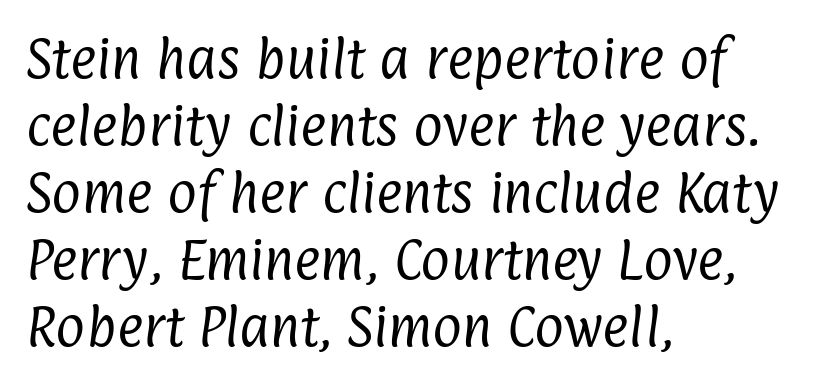
Q: Is the text bold? A: No.
Q: Is the typeface a serif or a sans-serif typeface? A: Sans-serif.
Q: Is the text underlined? A: No.
Q: How is the paragraph aligned? A: Left-aligned.
Q: Is the spacing between letters normal or unusually wide? A: Normal.
Q: Is the spacing between lines tight, normal or loose? A: Normal.
Q: Width (condensed, normal, or wide)? A: Condensed.
Q: Stroke contrast? A: Low.
Q: x-height? A: Medium.
Q: Monospaced? A: No.
